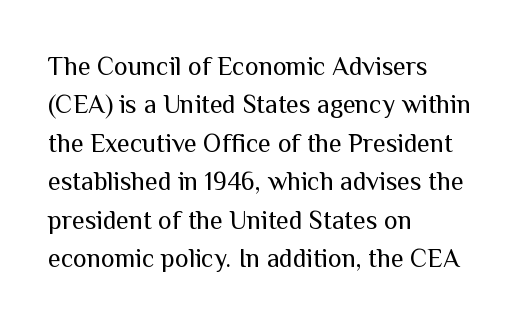
The image shows 26 px text type, upright; set left-aligned, normal line spacing (1.48x), normal letter spacing, not underlined.
